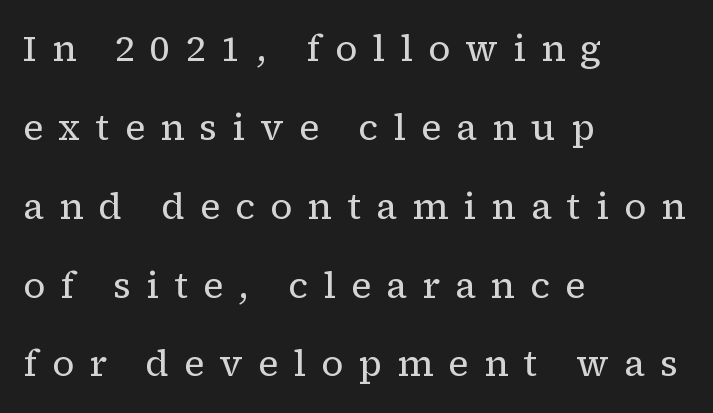
{"serif": "yes", "italic": "no", "bold": "no", "weight": "regular", "width": "normal", "stroke_contrast": "low", "x_height": "medium", "monospaced": "no", "underline": "no", "align": "left", "line_spacing": "loose", "line_spacing_ratio": 2.19, "letter_spacing": "wide", "letter_spacing_em": 0.42, "glyph_px": 36}
